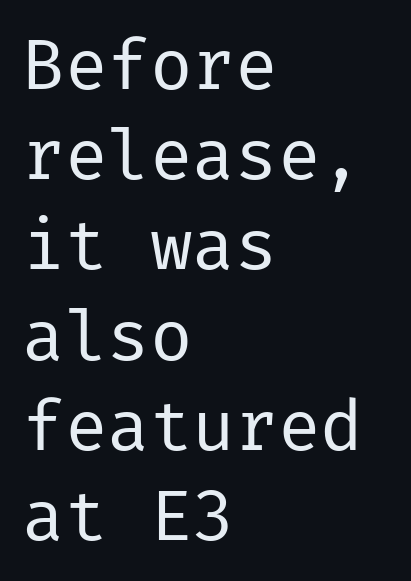
Q: Is the text bold? A: No.
Q: Is the text italic (slanted)? A: No, it is upright.
Q: Is the typeface a serif or a sans-serif typeface? A: Sans-serif.
Q: Is the text underlined? A: No.
Q: How is the paragraph aligned? A: Left-aligned.
Q: Is the spacing between letters normal or unusually wide? A: Normal.
Q: Is the spacing between lines tight, normal or loose? A: Normal.
Q: Width (condensed, normal, or wide)? A: Normal.
Q: Stroke contrast? A: Low.
Q: x-height? A: Medium.
